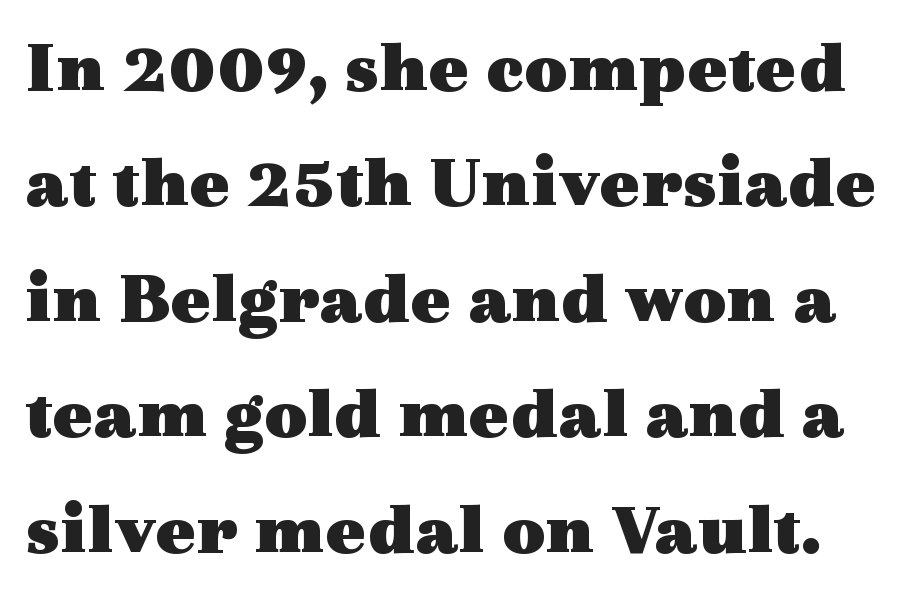
The image shows 75 px heavy, wide serif type, upright; set normal line spacing (1.54x), normal letter spacing, not underlined; a medium x-height.
